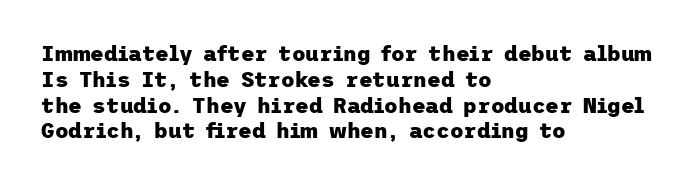
The image shows 21 px bold type, upright; set left-aligned, line spacing 1.23x, normal letter spacing, not underlined.
